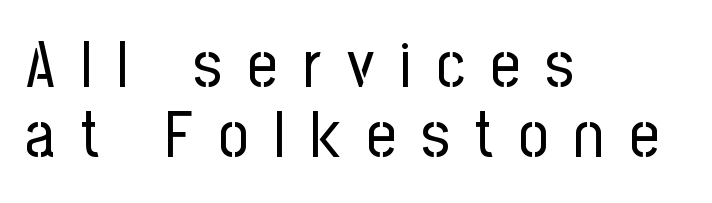
Q: Is the text bold? A: No.
Q: Is the text italic (slanted)? A: No, it is upright.
Q: Is the typeface a serif or a sans-serif typeface? A: Sans-serif.
Q: Is the text underlined? A: No.
Q: How is the paragraph aligned? A: Left-aligned.
Q: Is the spacing between letters normal or unusually wide? A: Unusually wide.
Q: Is the spacing between lines tight, normal or loose? A: Tight.
Q: Width (condensed, normal, or wide)? A: Condensed.
Q: Stroke contrast? A: Low.
Q: x-height? A: Medium.
Q: Monospaced? A: No.
